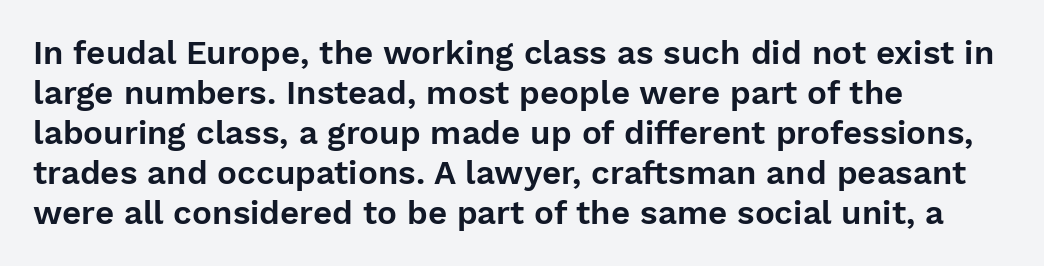
The image shows 33 px sans-serif type, upright; set left-aligned, line spacing 1.21x, normal letter spacing, not underlined; low stroke contrast and a medium x-height.
